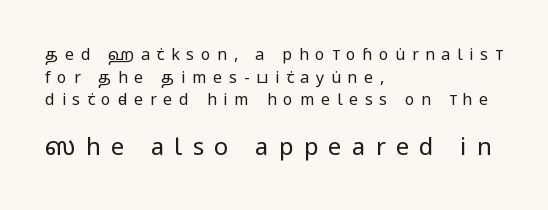
Q: Is the text bold? A: No.
Q: Is the text italic (slanted)? A: No, it is upright.
Q: Is the text underlined? A: No.
Q: How is the paragraph aligned? A: Left-aligned.
Q: Is the spacing between letters normal or unusually wide? A: Unusually wide.
Q: Is the spacing between lines tight, normal or loose? A: Normal.
Q: Which block of text is set in a larger size, the first (top) or the second (bottom)? A: The second (bottom) one.
